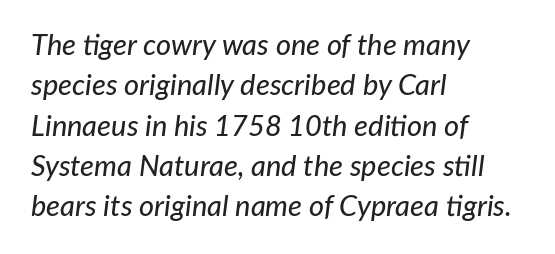
The image shows 29 px text type, italic (leaning right); set left-aligned, normal line spacing (1.39x), normal letter spacing, not underlined; low stroke contrast and a medium x-height.
